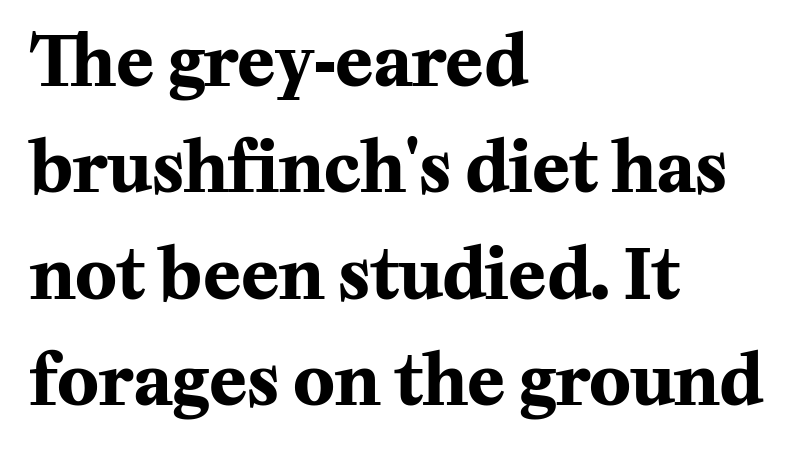
{"serif": "yes", "italic": "no", "bold": "yes", "weight": "bold", "width": "normal", "stroke_contrast": "medium", "x_height": "medium", "monospaced": "no", "underline": "no", "align": "left", "line_spacing": "normal", "line_spacing_ratio": 1.54, "letter_spacing": "normal", "letter_spacing_em": 0.0, "glyph_px": 69}
